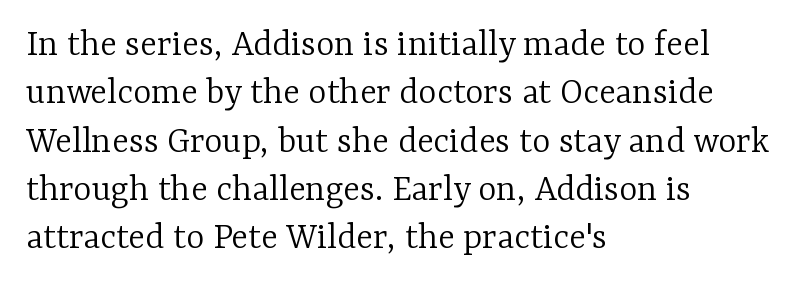
Q: Is the text bold? A: No.
Q: Is the text italic (slanted)? A: No, it is upright.
Q: Is the typeface a serif or a sans-serif typeface? A: Serif.
Q: Is the text underlined? A: No.
Q: How is the paragraph aligned? A: Left-aligned.
Q: Is the spacing between letters normal or unusually wide? A: Normal.
Q: Width (condensed, normal, or wide)? A: Normal.
Q: Stroke contrast? A: Low.
Q: x-height? A: Medium.
Q: Monospaced? A: No.
